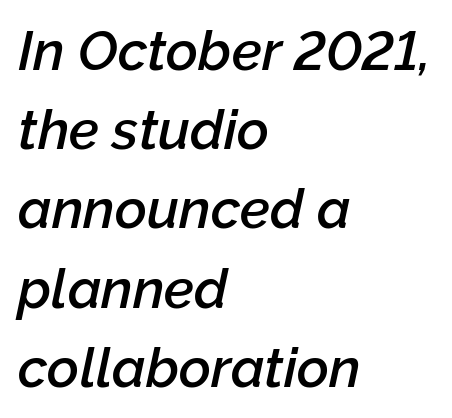
Do the characters align in a grid? No, the font is proportional. The passage shown is semibold, sitting just below true bold. Notice how descenders clear the ascenders below comfortably — that's standard leading. The letterforms sit shoulder to shoulder at normal distance. The passage shown is not underscored anywhere. The font's italic variant was chosen for this text.
